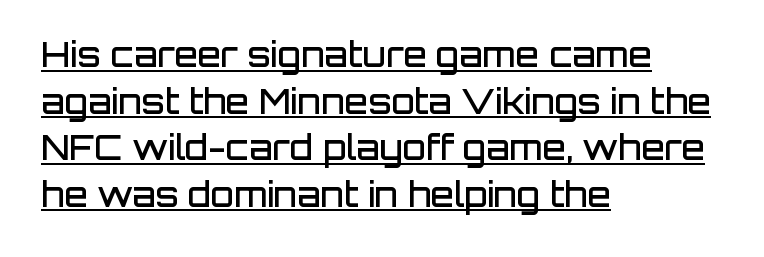
{"serif": "no", "italic": "no", "bold": "semi", "weight": "semibold", "width": "normal", "stroke_contrast": "low", "x_height": "large", "monospaced": "no", "underline": "yes", "align": "left", "line_spacing": "normal", "line_spacing_ratio": 1.37, "letter_spacing": "normal", "letter_spacing_em": 0.0, "glyph_px": 34}
